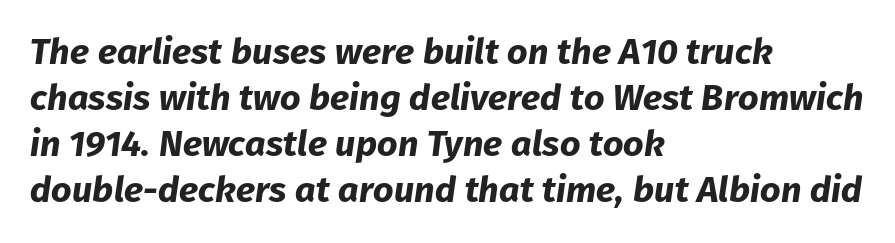
Q: Is the text bold? A: Yes.
Q: Is the text italic (slanted)? A: Yes, it leans right by about 8 degrees.
Q: Is the text underlined? A: No.
Q: How is the paragraph aligned? A: Left-aligned.
Q: Is the spacing between letters normal or unusually wide? A: Normal.
Q: Is the spacing between lines tight, normal or loose? A: Normal.
Q: Width (condensed, normal, or wide)? A: Normal.
Q: Stroke contrast? A: Low.
Q: x-height? A: Medium.
Q: Monospaced? A: No.
